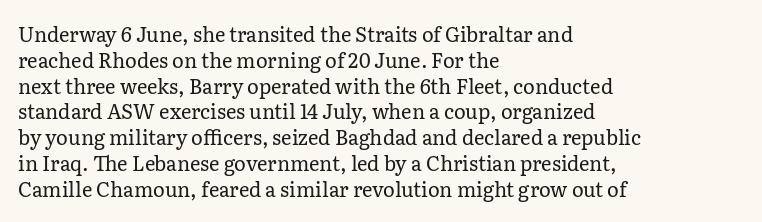
Interline gaps are of average width in this sample. Style check: upright. Tracking here is standard; glyphs follow each other at the usual distance. Stroke mass is kept to a normal reading level or below. Beneath every word, the page is bare. Leftover space on each line is placed entirely after the last word.
